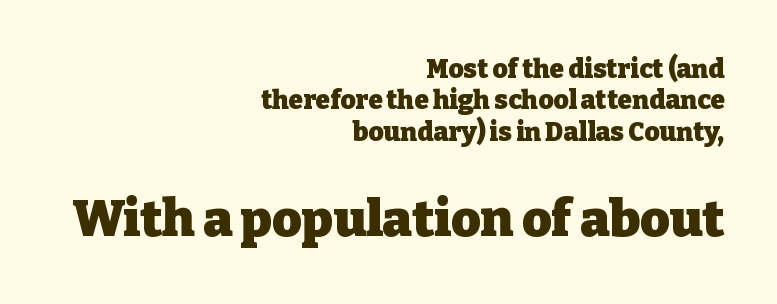
Q: Is the text bold? A: Yes.
Q: Is the text italic (slanted)? A: No, it is upright.
Q: Is the typeface a serif or a sans-serif typeface? A: Serif.
Q: Is the text underlined? A: No.
Q: How is the paragraph aligned? A: Right-aligned.
Q: Is the spacing between letters normal or unusually wide? A: Normal.
Q: Which block of text is set in a larger size, the first (top) or the second (bottom)? A: The second (bottom) one.
Q: Width (condensed, normal, or wide)? A: Normal.
Q: Stroke contrast? A: Low.
Q: x-height? A: Medium.
Q: Monospaced? A: No.
